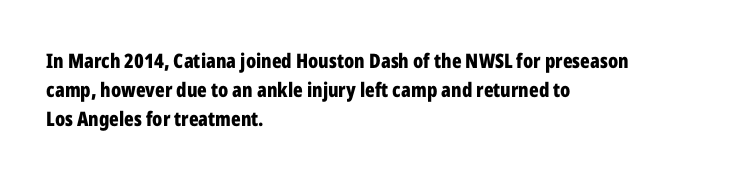
The glyphs are unaccompanied by any horizontal stroke below them. Line spacing here is normal. It's the straight-up-and-down kind of type. A dark, heavy texture on the line: the type is bold. The text block is weighted toward the left margin, trailing off unevenly rightward. Characters follow at the spacing the type designer built in.
